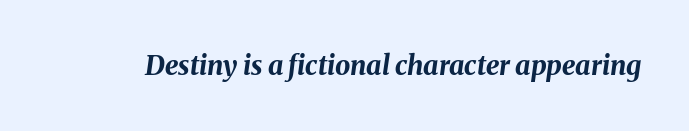
Q: Is the text bold? A: Yes.
Q: Is the text italic (slanted)? A: Yes, it leans right by about 8 degrees.
Q: Is the text underlined? A: No.
Q: Is the spacing between letters normal or unusually wide? A: Normal.
